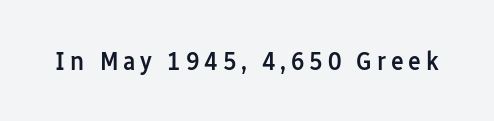
The image shows 27 px text type, upright; set not underlined.
